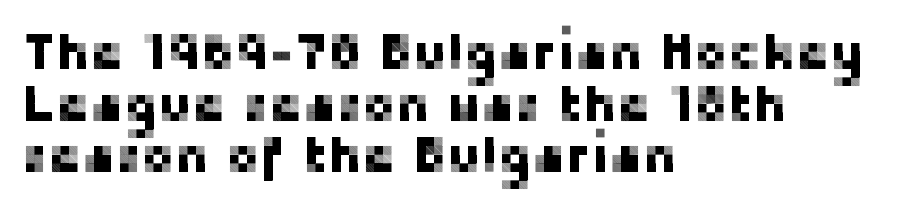
Only glyphs here, with clear space below each row. Default kerning and tracking; the words read as compact shapes. The letters advance in unequal steps, a hallmark of proportional type. The letters carry no serifs — their stems end cleanly without finishing strokes. Designer's note — italics off, roman on. Students, observe: this is what under-led, compact text looks like.
